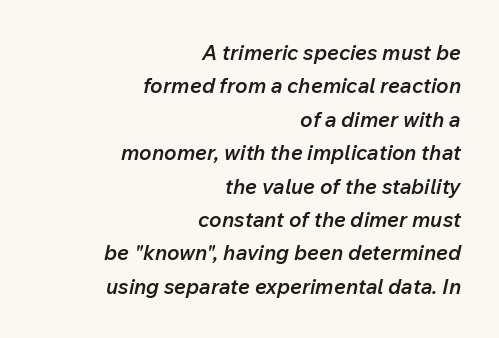
The image shows 21 px text type, italic (leaning right); set right-aligned, normal line spacing (1.59x), normal letter spacing, not underlined.
